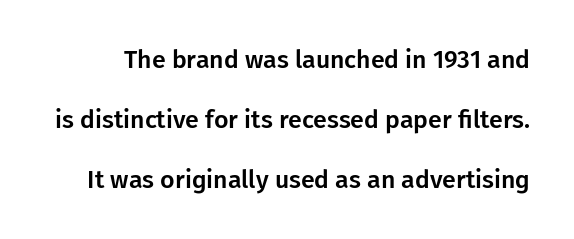
Tracking value appears to be zero — textbook default spacing. Bare-footed words on every line. Is there any slant? The stems are plumb. The block of text is sparse from top to bottom, with ample space between rows.
